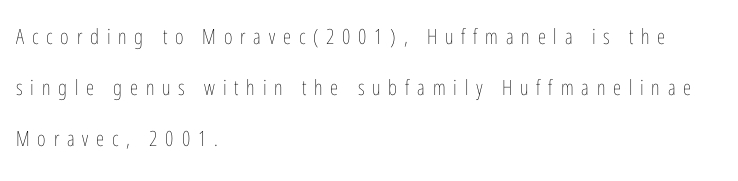
{"italic": "no", "bold": "no", "underline": "no", "align": "left", "line_spacing": "loose", "line_spacing_ratio": 2.42, "letter_spacing": "wide", "letter_spacing_em": 0.37, "glyph_px": 21}
